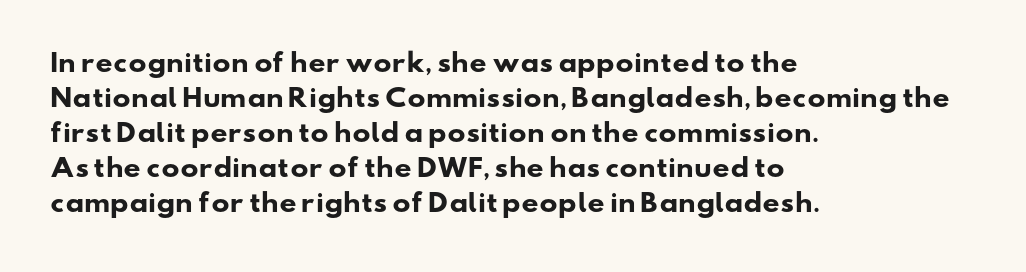
The image shows 24 px bold type; set left-aligned, normal line spacing (1.46x), normal letter spacing, not underlined.
